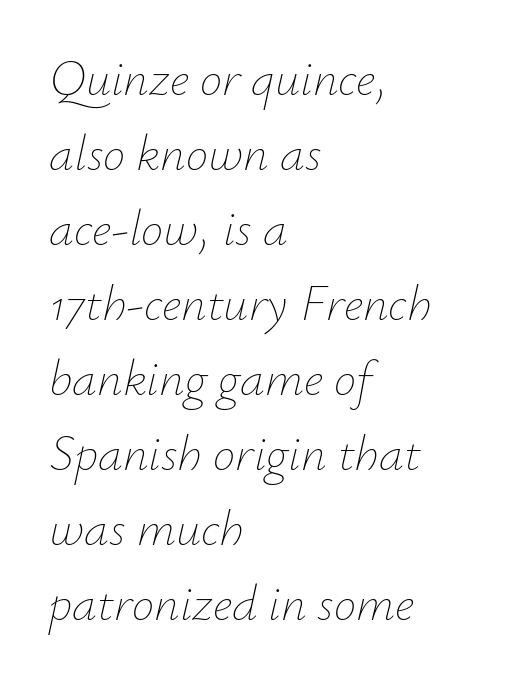
Caption: face not bold, strokes unweighted. The passage shown has conventional tracking throughout. A normal amount of white space separates one row of letters from the next. The setting favours the left margin, as ordinary paragraphs usually do. The lettering tilts uniformly, giving the passage an italic look.
